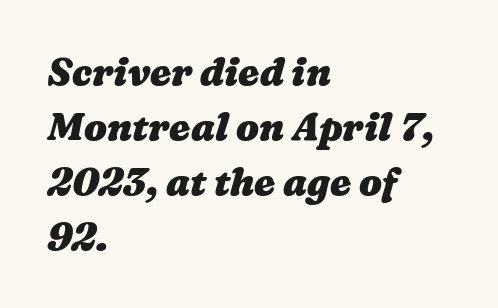
The image shows 38 px heavy, wide type; set left-aligned, normal line spacing (1.45x), normal letter spacing, not underlined; medium stroke contrast and a medium x-height.
